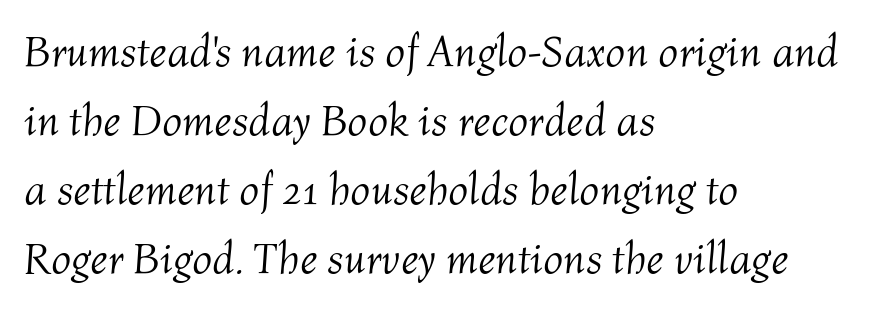
This is not heavy type; no bold has been used. The letters sit at their default tracking, neither squeezed nor spread. Interline gaps are of average width in this sample. Character widths vary here, with narrow letters taking less room than wide ones. Underline: absent. The axis of the letterforms is tilted away from vertical.
